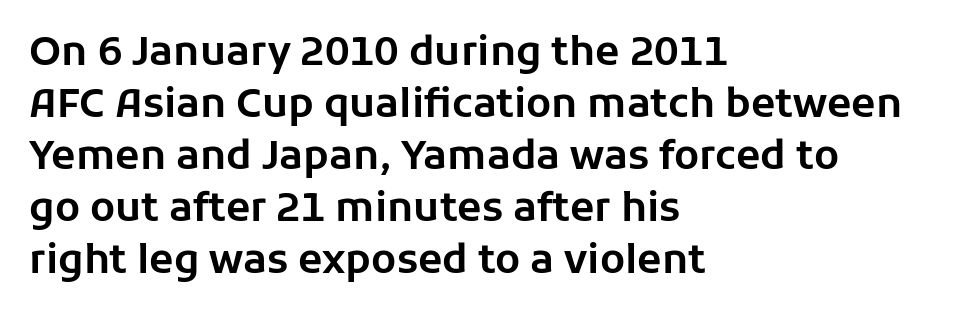
The image shows 40 px sans-serif type, upright; set left-aligned, normal line spacing (1.3x), normal letter spacing, not underlined; low stroke contrast and a medium x-height.
